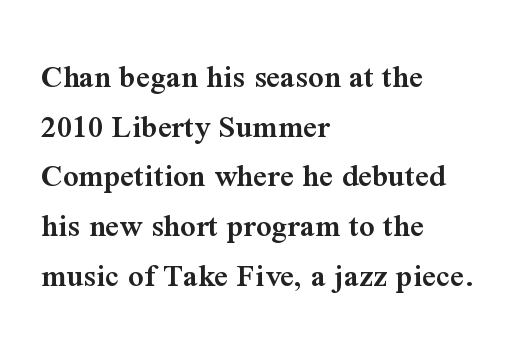
{"serif": "yes", "italic": "no", "bold": "semi", "weight": "semibold", "width": "normal", "stroke_contrast": "medium", "x_height": "medium", "monospaced": "no", "underline": "no", "align": "left", "line_spacing": "normal", "line_spacing_ratio": 1.46, "letter_spacing": "normal", "letter_spacing_em": 0.0, "glyph_px": 34}
